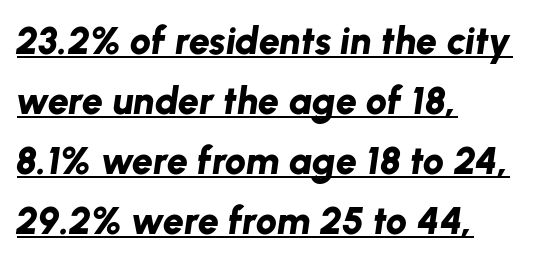
The image shows 38 px bold type, italic (leaning right); set left-aligned, normal line spacing (1.58x), normal letter spacing, underlined; low stroke contrast and a medium x-height.
